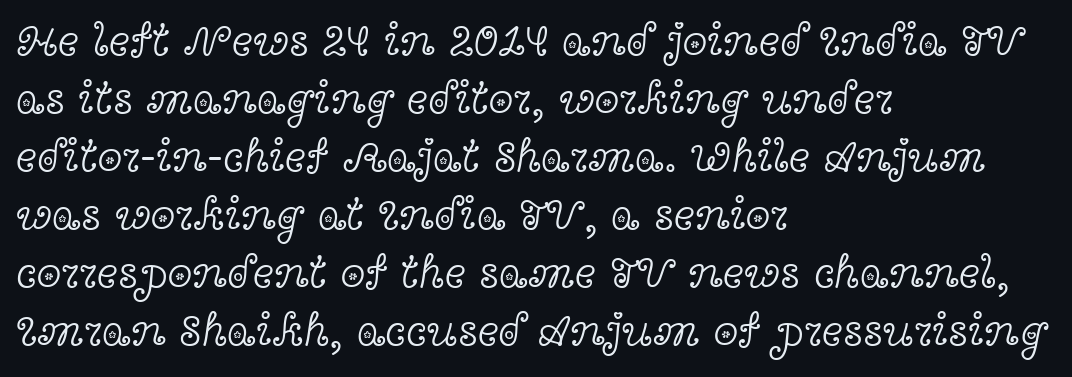
The image shows 45 px light, wide serif type; set left-aligned, normal line spacing (1.29x), normal letter spacing, not underlined; a medium x-height.
